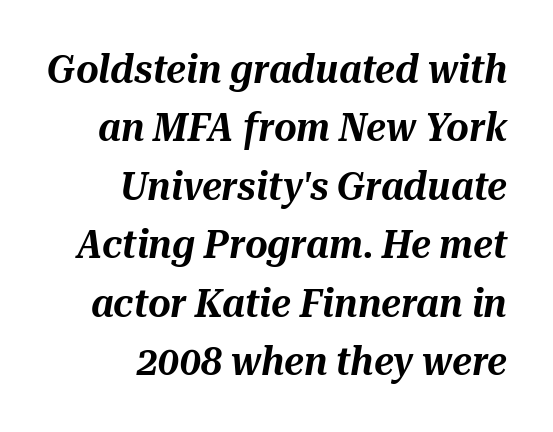
The image shows 39 px text type, italic (leaning right); set right-aligned, normal line spacing (1.5x), normal letter spacing, not underlined; medium stroke contrast and a medium x-height.
